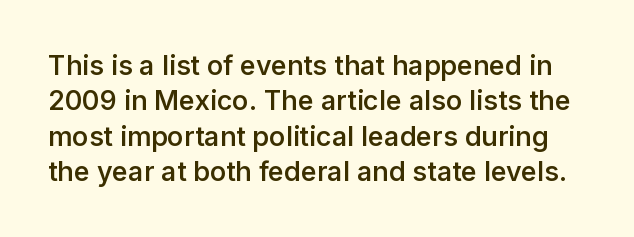
Does extra space separate the letters? No, they use regular spacing. The glyphs have the mass of a demibold cut, below bold. The string is rendered with underlining switched off. If you drew a line through each stem, it would be perfectly vertical. Baseline-to-baseline distance is the conventional proportion of letter height.
